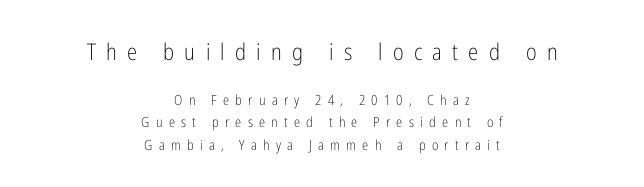
Q: Is the text bold? A: No.
Q: Is the text italic (slanted)? A: No, it is upright.
Q: Is the text underlined? A: No.
Q: How is the paragraph aligned? A: Centered.
Q: Is the spacing between letters normal or unusually wide? A: Unusually wide.
Q: Is the spacing between lines tight, normal or loose? A: Normal.
Q: Which block of text is set in a larger size, the first (top) or the second (bottom)? A: The first (top) one.
